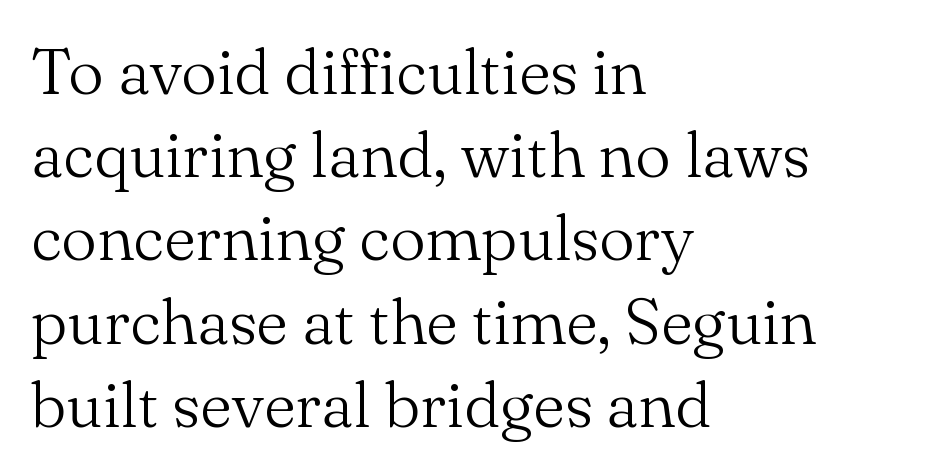
Q: Is the text bold? A: No.
Q: Is the text italic (slanted)? A: No, it is upright.
Q: Is the typeface a serif or a sans-serif typeface? A: Serif.
Q: Is the text underlined? A: No.
Q: How is the paragraph aligned? A: Left-aligned.
Q: Is the spacing between letters normal or unusually wide? A: Normal.
Q: Is the spacing between lines tight, normal or loose? A: Normal.
Q: Width (condensed, normal, or wide)? A: Normal.
Q: Stroke contrast? A: Medium.
Q: x-height? A: Small.
Q: Monospaced? A: No.
